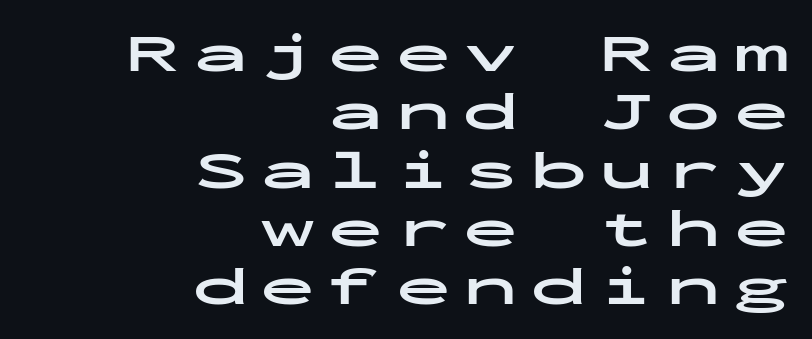
These lines carry a lot of weight — the face is fully bold. Caption: expanded tracking, letters set apart. Fixed-width glyphs throughout — classic coding-font behaviour. The compositor pushed each line to the right boundary. The block of text is dense from top to bottom, with scant space between rows. Descenders are the only things crossing below the line.
